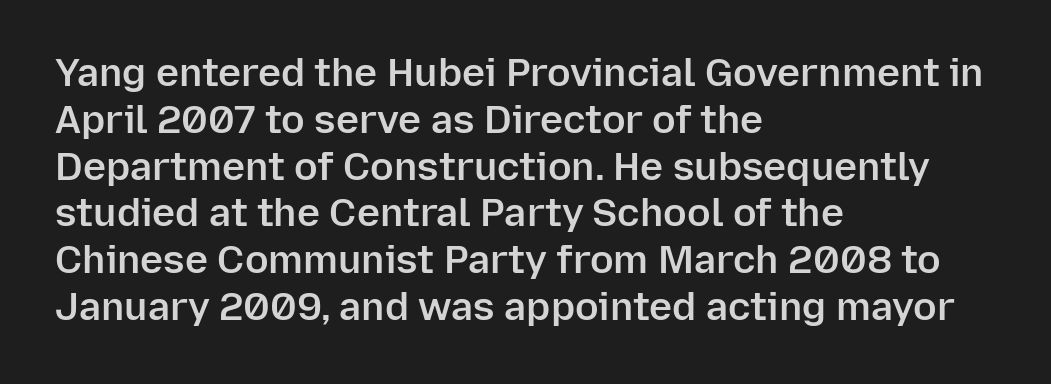
{"serif": "no", "italic": "no", "bold": "semi", "weight": "semibold", "width": "normal", "stroke_contrast": "low", "x_height": "medium", "monospaced": "no", "underline": "no", "align": "left", "line_spacing_ratio": 1.2, "letter_spacing": "normal", "letter_spacing_em": 0.0, "glyph_px": 39}
